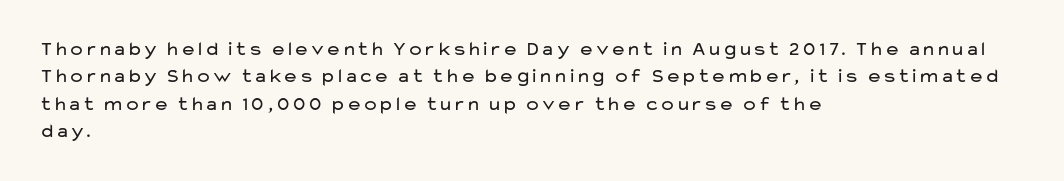
The image shows 20 px text type, upright; set left-aligned, normal line spacing (1.37x), normal letter spacing, not underlined.
